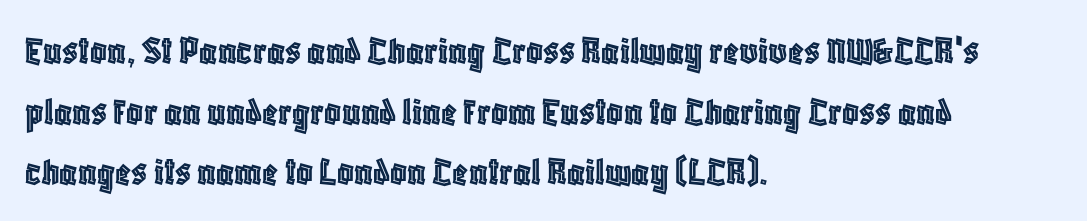
Horizontal alignment here is leftward, the default for most running prose. The gap between lines stays unmarked. Vertical strokes here are truly vertical. Each letter keeps its own natural width here, so spacing adapts to shape. Glyph-to-glyph distance matches everyday printed text. The space between consecutive lines is moderate.
